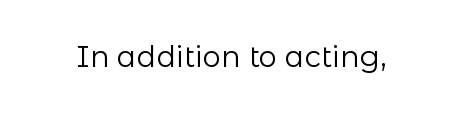
The image shows 29 px regular-weight sans-serif type, upright; set normal letter spacing, not underlined; low stroke contrast and a medium x-height.
